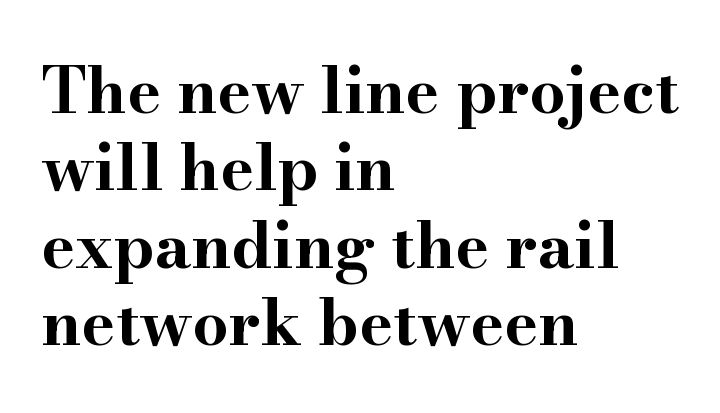
{"serif": "yes", "italic": "no", "bold": "yes", "weight": "bold", "width": "wide", "stroke_contrast": "high", "x_height": "small", "monospaced": "no", "underline": "no", "align": "left", "line_spacing_ratio": 1.21, "letter_spacing": "normal", "letter_spacing_em": 0.0, "glyph_px": 64}
